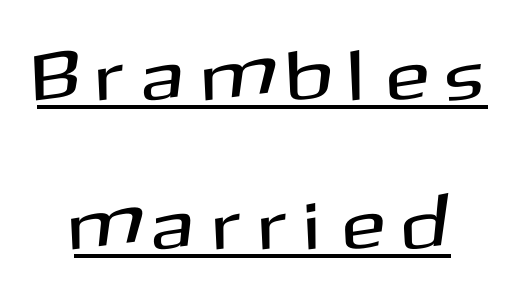
Visually the block forms a symmetrical silhouette, jagged on both flanks. The face used here appears with an underline applied. The horizontal fit of the characters is loose and conspicuously gappy. The space between consecutive lines is lavish. The lettering holds an erect, upright posture throughout.
